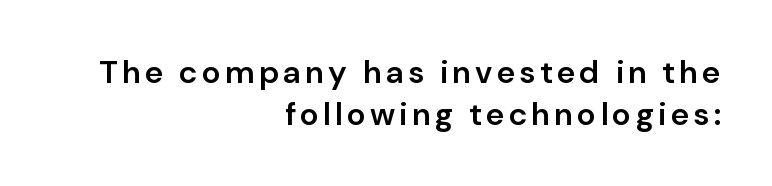
{"serif": "no", "italic": "no", "bold": "semi", "weight": "semibold", "width": "normal", "stroke_contrast": "low", "x_height": "medium", "monospaced": "no", "underline": "no", "align": "right", "line_spacing": "normal", "line_spacing_ratio": 1.31, "glyph_px": 32}
